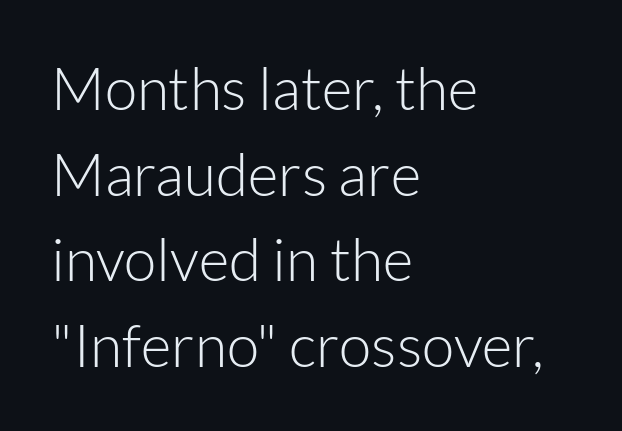
The image shows 59 px light sans-serif type, upright; set left-aligned, normal line spacing (1.45x), normal letter spacing, not underlined; low stroke contrast and a medium x-height.
